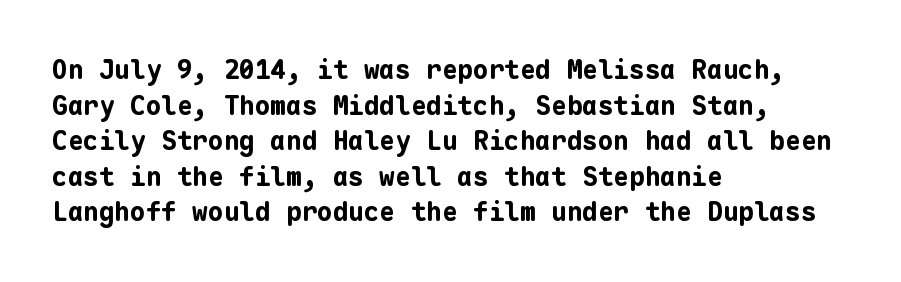
Q: Is the text bold? A: Yes.
Q: Is the text italic (slanted)? A: No, it is upright.
Q: Is the text underlined? A: No.
Q: How is the paragraph aligned? A: Left-aligned.
Q: Is the spacing between letters normal or unusually wide? A: Normal.
Q: Is the spacing between lines tight, normal or loose? A: Normal.
